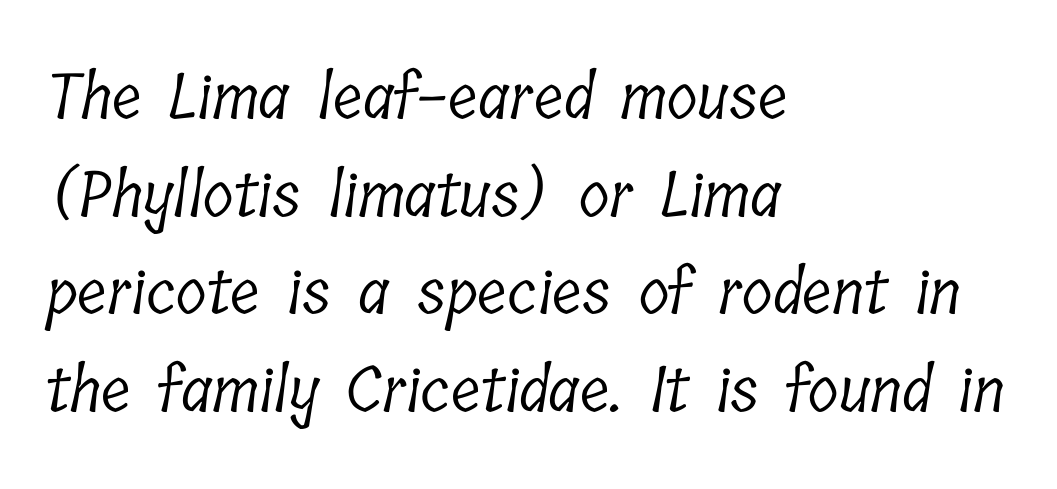
The image shows 63 px light, condensed serif type; set left-aligned, normal line spacing (1.55x), normal letter spacing, not underlined; low stroke contrast and a medium x-height.
